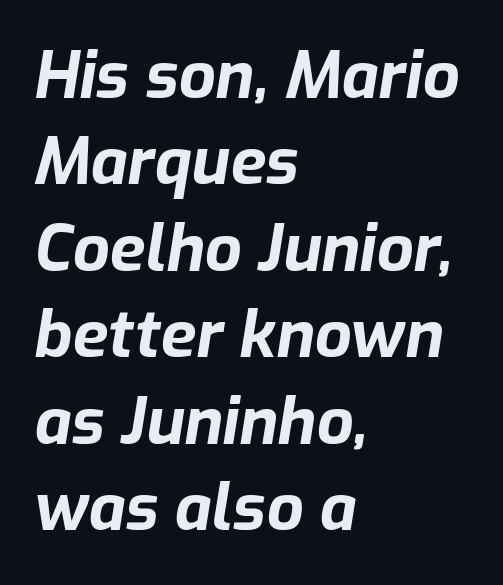
The image shows 65 px bold type, italic (leaning right); set left-aligned, normal line spacing (1.33x), normal letter spacing, not underlined; low stroke contrast and a medium x-height.
